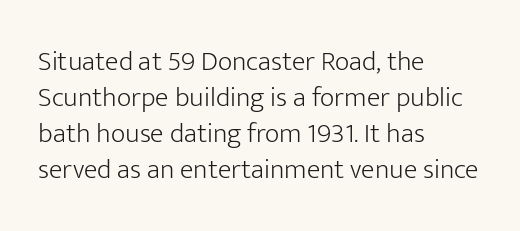
Q: Is the text bold? A: No.
Q: Is the text italic (slanted)? A: No, it is upright.
Q: Is the typeface a serif or a sans-serif typeface? A: Sans-serif.
Q: Is the text underlined? A: No.
Q: How is the paragraph aligned? A: Left-aligned.
Q: Is the spacing between letters normal or unusually wide? A: Normal.
Q: Is the spacing between lines tight, normal or loose? A: Normal.
Q: Width (condensed, normal, or wide)? A: Normal.
Q: Stroke contrast? A: Low.
Q: x-height? A: Medium.
Q: Monospaced? A: No.
